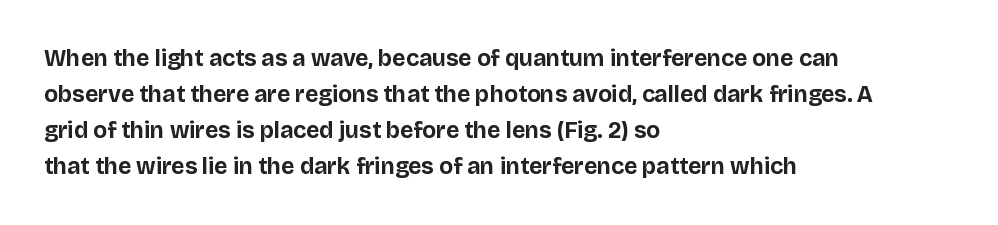
{"italic": "no", "bold": "yes", "underline": "no", "align": "left", "line_spacing": "normal", "line_spacing_ratio": 1.56, "letter_spacing": "normal", "letter_spacing_em": 0.0, "glyph_px": 23}
